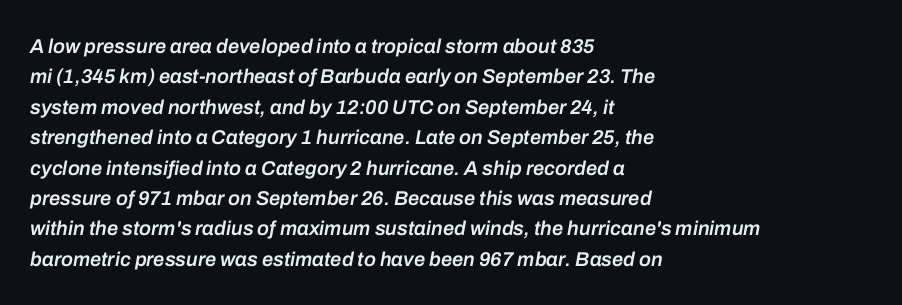
Evenly set lines give the paragraph a standard silhouette. In CSS terms this would be text-align: left. Nobody touched the tracking dial on this one. Unmarked baselines from the first word to the last. Strokes here are thickened, but only to semibold level. Slanted lettering throughout.
